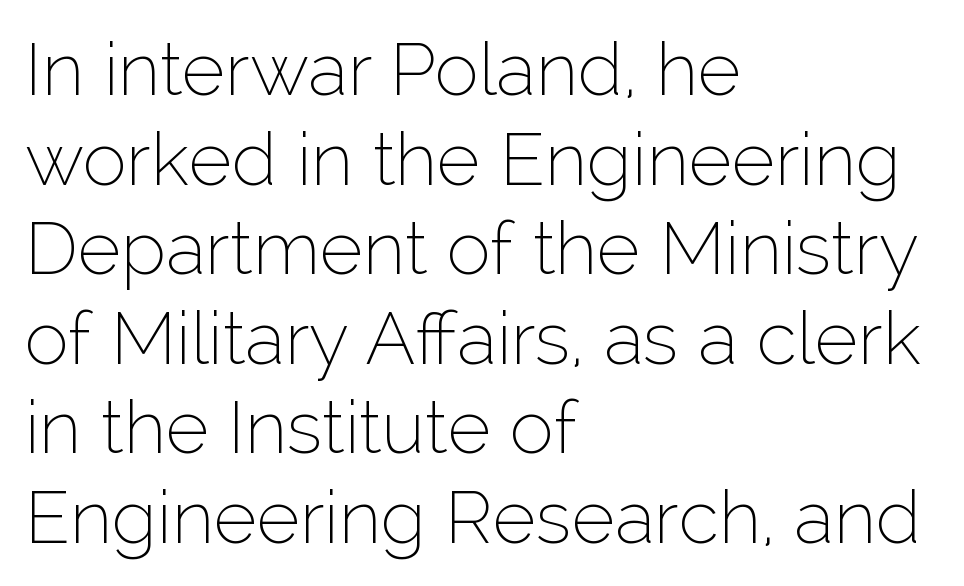
{"serif": "no", "italic": "no", "bold": "no", "weight": "thin", "width": "normal", "stroke_contrast": "low", "x_height": "medium", "monospaced": "no", "underline": "no", "align": "left", "line_spacing_ratio": 1.21, "letter_spacing": "normal", "letter_spacing_em": 0.0, "glyph_px": 74}
